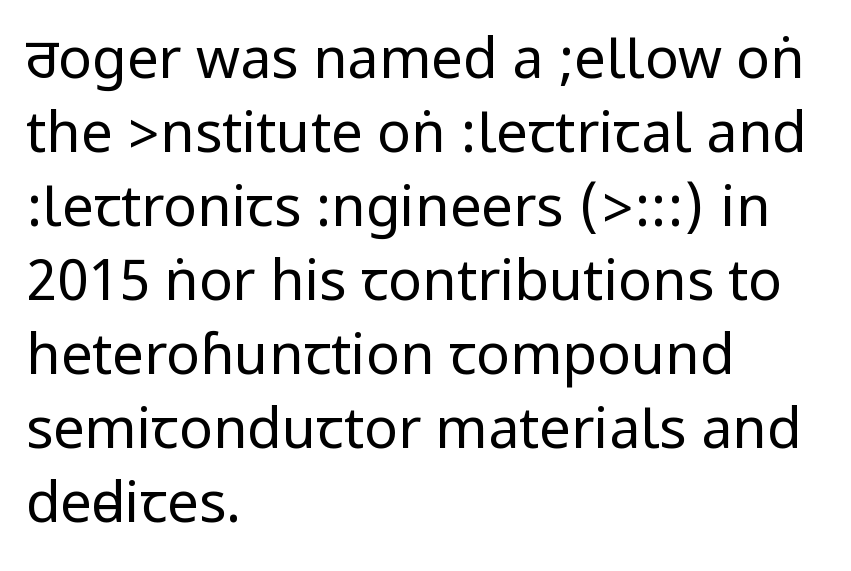
The image shows 56 px regular-weight, condensed sans-serif type, upright; set left-aligned, normal line spacing (1.32x), normal letter spacing, not underlined; low stroke contrast.
